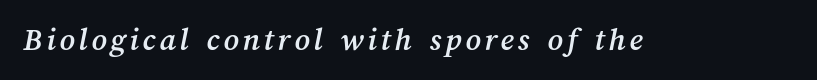
Q: Is the text underlined? A: No.
Q: Width (condensed, normal, or wide)? A: Normal.
Q: Stroke contrast? A: Medium.
Q: x-height? A: Medium.
Q: Monospaced? A: No.
